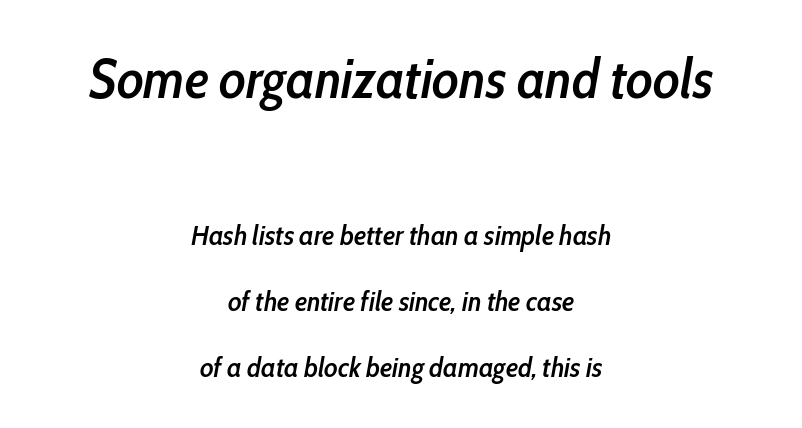
Q: Is the text bold? A: Semi-bold.
Q: Is the text italic (slanted)? A: Yes, it leans right by about 10 degrees.
Q: Is the text underlined? A: No.
Q: How is the paragraph aligned? A: Centered.
Q: Is the spacing between letters normal or unusually wide? A: Normal.
Q: Is the spacing between lines tight, normal or loose? A: Loose.
Q: Which block of text is set in a larger size, the first (top) or the second (bottom)? A: The first (top) one.
Q: Width (condensed, normal, or wide)? A: Condensed.
Q: Stroke contrast? A: Low.
Q: x-height? A: Medium.
Q: Monospaced? A: No.
